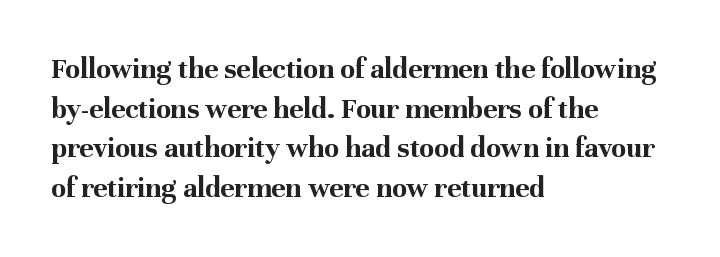
The image shows 30 px bold serif type, upright; set left-aligned, normal line spacing (1.32x), normal letter spacing, not underlined; medium stroke contrast and a medium x-height.
